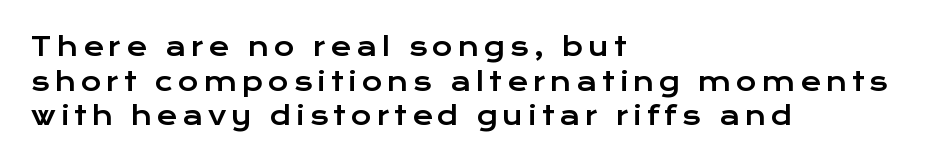
The lines sit at an ordinary, default distance from one another. Horizontally, the lines are justified to the leading edge only. Does extra space separate the letters? Yes, quite a lot of it. It's the straight-up-and-down kind of type.
